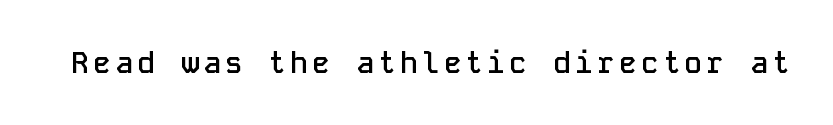
{"serif": "no", "italic": "no", "bold": "semi", "weight": "semibold", "width": "normal", "stroke_contrast": "low", "x_height": "medium", "monospaced": "yes", "underline": "no", "glyph_px": 30}
